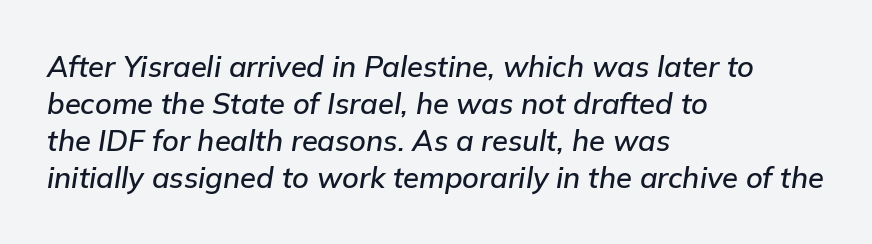
Q: Is the text italic (slanted)? A: Yes, it leans right by about 9 degrees.
Q: Is the text underlined? A: No.
Q: How is the paragraph aligned? A: Left-aligned.
Q: Is the spacing between letters normal or unusually wide? A: Normal.
Q: Is the spacing between lines tight, normal or loose? A: Normal.
Q: Width (condensed, normal, or wide)? A: Normal.
Q: Stroke contrast? A: Low.
Q: x-height? A: Medium.
Q: Monospaced? A: No.
